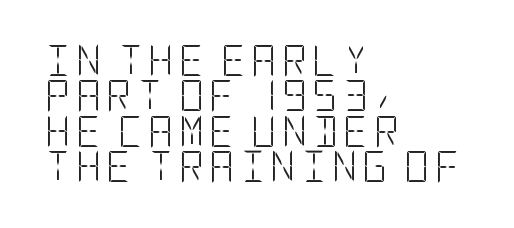
The image shows 31 px light, condensed sans-serif type, upright; set left-aligned, tight line spacing (1.14x), not underlined; low stroke contrast and a large x-height.
